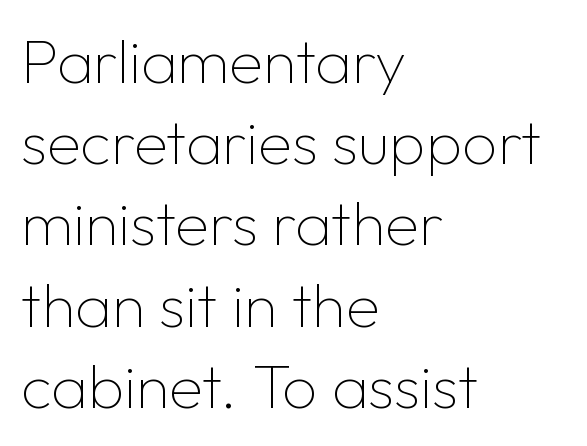
The gaps between neighbouring characters are ordinary and unremarkable. Check where the strokes stop: nothing finishes them off — pure sans. Underline: absent. Stem width sits at or under what a default text font uses. A typesetter would call this proportional, since set widths differ per character.
